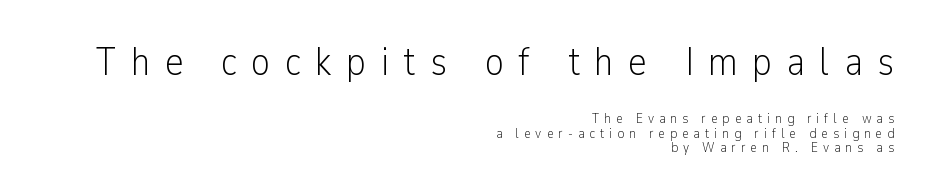
Q: Is the text bold? A: No.
Q: Is the text italic (slanted)? A: No, it is upright.
Q: Is the typeface a serif or a sans-serif typeface? A: Sans-serif.
Q: Is the text underlined? A: No.
Q: How is the paragraph aligned? A: Right-aligned.
Q: Is the spacing between letters normal or unusually wide? A: Unusually wide.
Q: Is the spacing between lines tight, normal or loose? A: Tight.
Q: Which block of text is set in a larger size, the first (top) or the second (bottom)? A: The first (top) one.
Q: Width (condensed, normal, or wide)? A: Condensed.
Q: Stroke contrast? A: Low.
Q: x-height? A: Medium.
Q: Monospaced? A: No.
